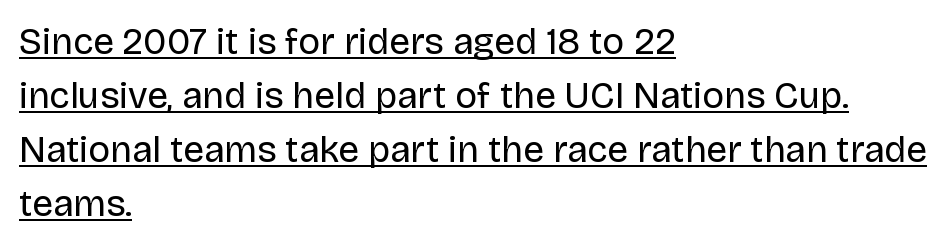
{"serif": "no", "italic": "no", "bold": "no", "weight": "regular", "width": "normal", "stroke_contrast": "low", "x_height": "large", "monospaced": "no", "underline": "yes", "align": "left", "line_spacing": "normal", "line_spacing_ratio": 1.46, "letter_spacing": "normal", "letter_spacing_em": 0.0, "glyph_px": 37}
